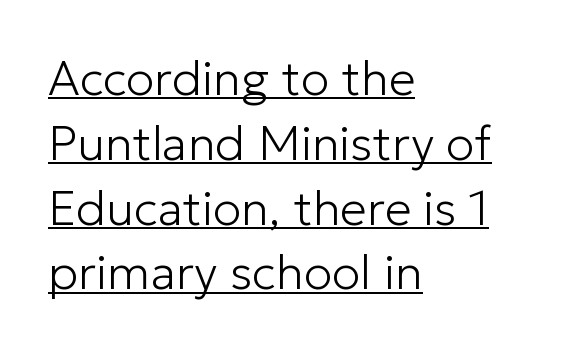
{"serif": "no", "italic": "no", "bold": "no", "weight": "light", "width": "normal", "stroke_contrast": "low", "x_height": "medium", "monospaced": "no", "underline": "yes", "align": "left", "line_spacing": "normal", "line_spacing_ratio": 1.35, "letter_spacing": "normal", "letter_spacing_em": 0.0, "glyph_px": 48}
